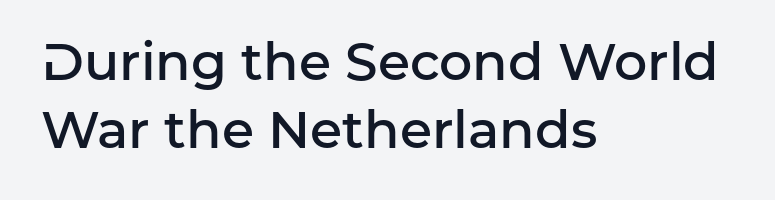
Unlike italic type, these characters show no tilt at all. In terms of leading, this rendering sits right in the middle. These lines are rendered in a variable-pitch font. What stands out about the letter spacing? Nothing — it is the standard amount. The specimen omits any rule beneath the text block's lines. Summary of weight: moderately heavy, a semibold.
